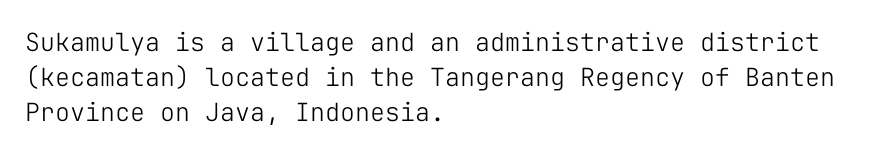
The image shows 25 px text type, upright; set left-aligned, normal line spacing (1.4x), normal letter spacing, not underlined.
